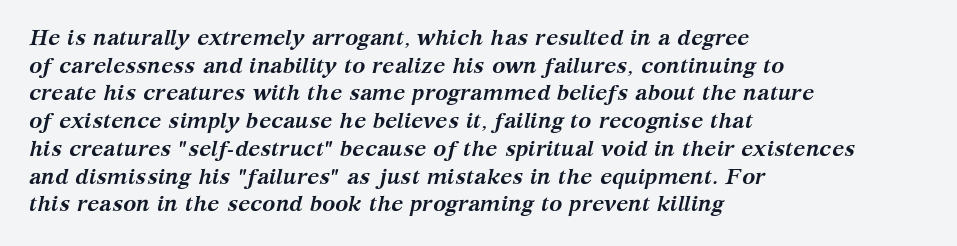
The image shows 22 px bold type, italic (leaning right); set left-aligned, normal line spacing (1.26x), normal letter spacing, not underlined.
